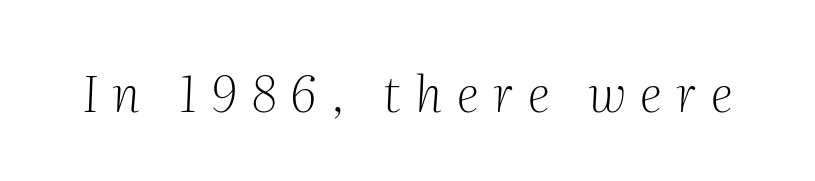
{"serif": "yes", "italic": "yes", "lean": "right", "slant_degrees": 2, "bold": "no", "weight": "light", "width": "normal", "stroke_contrast": "medium", "x_height": "medium", "monospaced": "no", "underline": "no", "letter_spacing": "wide", "letter_spacing_em": 0.29, "glyph_px": 50}
